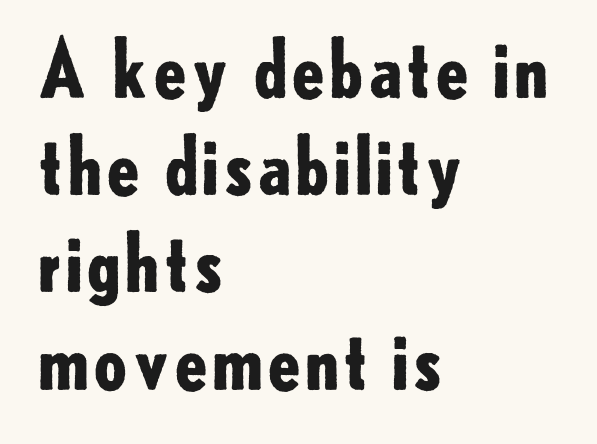
{"serif": "no", "italic": "no", "bold": "yes", "weight": "bold", "width": "normal", "stroke_contrast": "low", "x_height": "small", "monospaced": "no", "underline": "no", "align": "left", "line_spacing_ratio": 1.23, "letter_spacing": "normal", "letter_spacing_em": 0.0, "glyph_px": 79}
